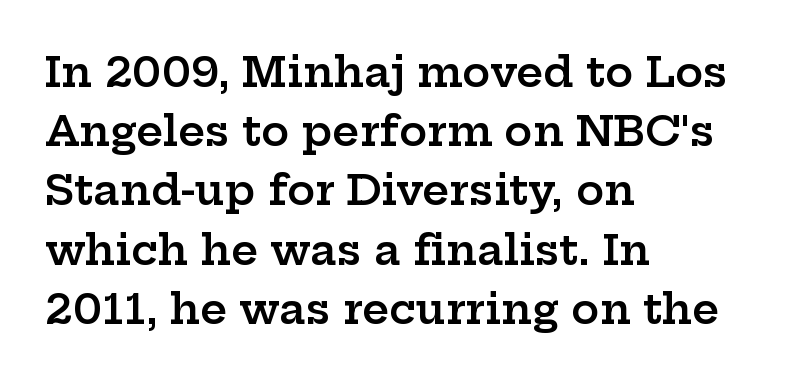
The image shows 42 px semibold, wide serif type, upright; set left-aligned, normal line spacing (1.41x), normal letter spacing, not underlined; low stroke contrast and a medium x-height.
